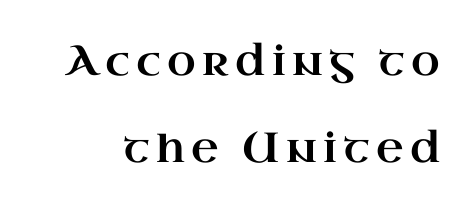
The passage shown is typed in a proportional face where columns would drift. You can tell from the footed stems that serif type was used. The area under the type is left untouched. Rendered with straight, roman letterforms. This block would shrink considerably if given ordinary leading; it's expanded now.
